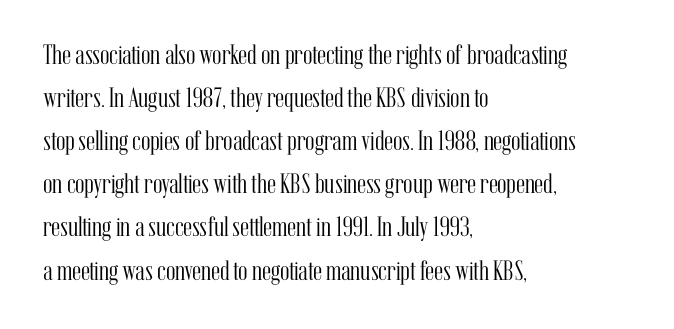
{"serif": "yes", "italic": "no", "bold": "no", "weight": "light", "width": "condensed", "stroke_contrast": "medium", "x_height": "medium", "monospaced": "no", "underline": "no", "align": "left", "line_spacing": "normal", "line_spacing_ratio": 1.54, "letter_spacing": "normal", "letter_spacing_em": 0.0, "glyph_px": 28}
